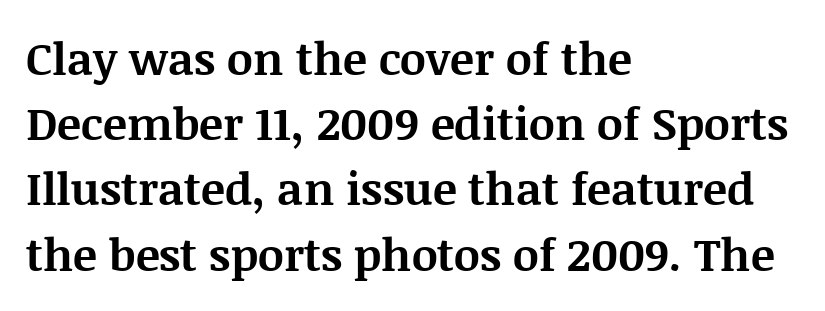
The image shows 45 px bold serif type, upright; set left-aligned, normal line spacing (1.45x), normal letter spacing, not underlined; medium stroke contrast and a large x-height.
